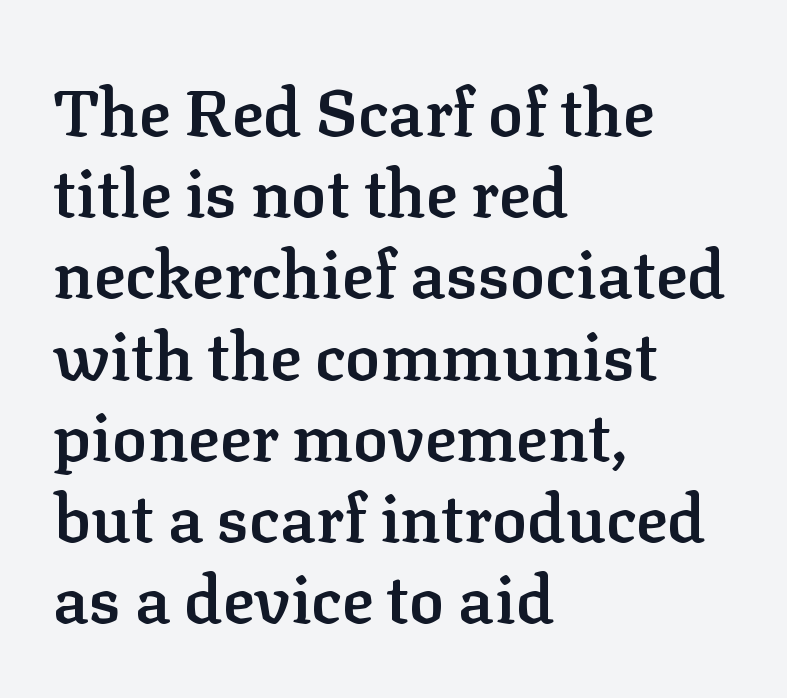
The image shows 66 px semibold serif type, upright; set left-aligned, line spacing 1.23x, normal letter spacing, not underlined; low stroke contrast and a medium x-height.
